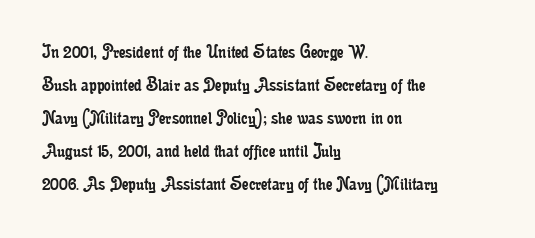
The image shows 21 px text type, upright; set left-aligned, normal line spacing (1.57x), normal letter spacing, not underlined.
